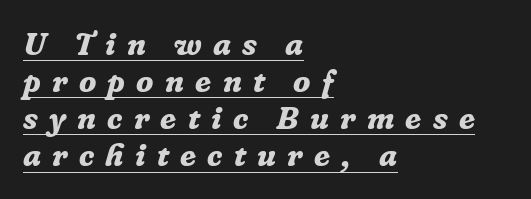
Slanted lettering throughout. In designer terms, the underline attribute is active on this setting. Students, this is bold: see how much ink each stroke carries. Alignment: flush left. Character widths vary here, with narrow letters taking less room than wide ones.
